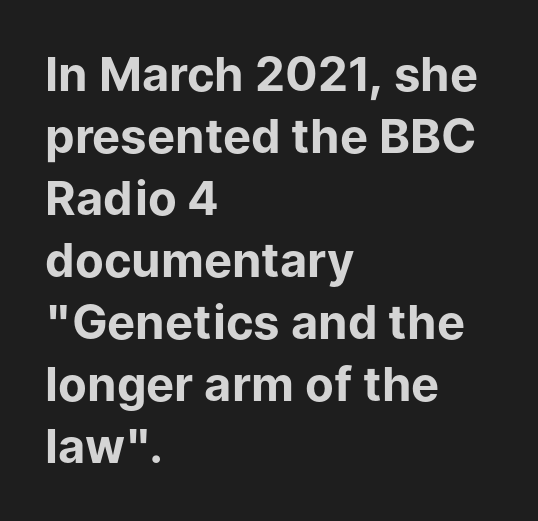
Reading down the block, your eye returns to a fixed left position each line. This is heavy type, rendered in bold. Descender tails drop into unmarked territory. Successive baselines arrive at the customary interval.
